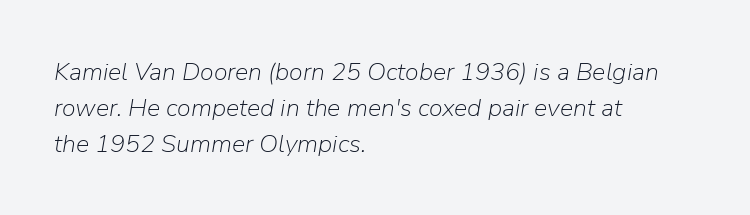
Q: Is the text bold? A: No.
Q: Is the text italic (slanted)? A: Yes, it leans right by about 9 degrees.
Q: Is the text underlined? A: No.
Q: How is the paragraph aligned? A: Left-aligned.
Q: Is the spacing between letters normal or unusually wide? A: Normal.
Q: Is the spacing between lines tight, normal or loose? A: Normal.
